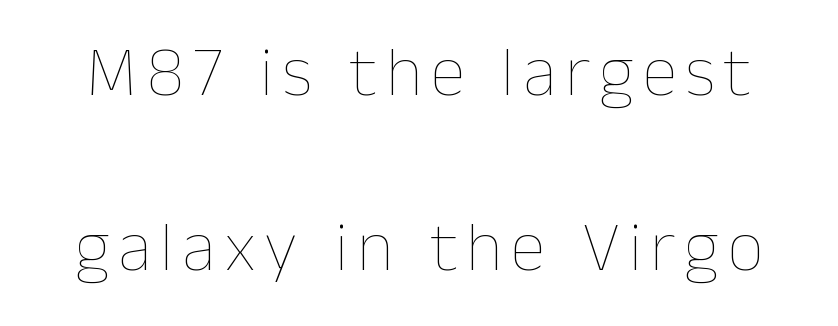
Nothing heavy about these letters — not bold at all. Here the designer chose a conventional face with non-uniform glyph widths. Nope, not italic — everything's standing straight. Honestly, the rows look like they've been pulled way apart. The gap between lines stays unmarked.
